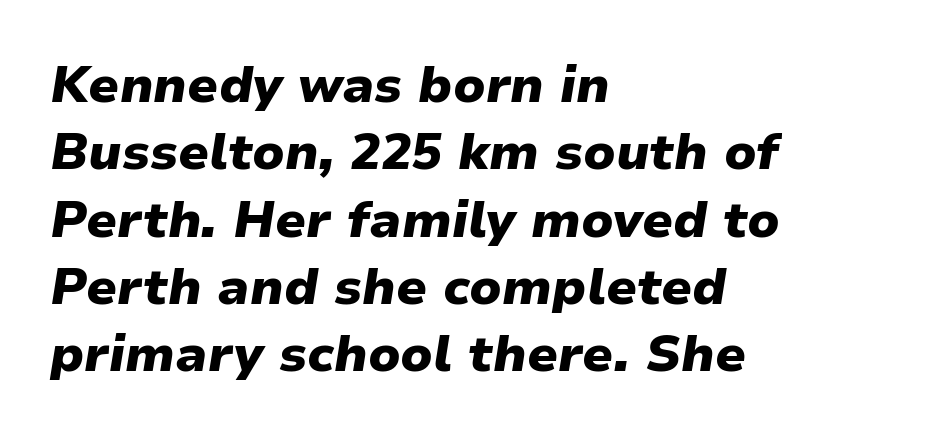
{"italic": "yes", "lean": "right", "slant_degrees": 9, "bold": "yes", "weight": "heavy", "width": "normal", "stroke_contrast": "low", "x_height": "medium", "monospaced": "no", "underline": "no", "align": "left", "line_spacing": "normal", "line_spacing_ratio": 1.32, "letter_spacing": "normal", "letter_spacing_em": 0.0, "glyph_px": 51}
